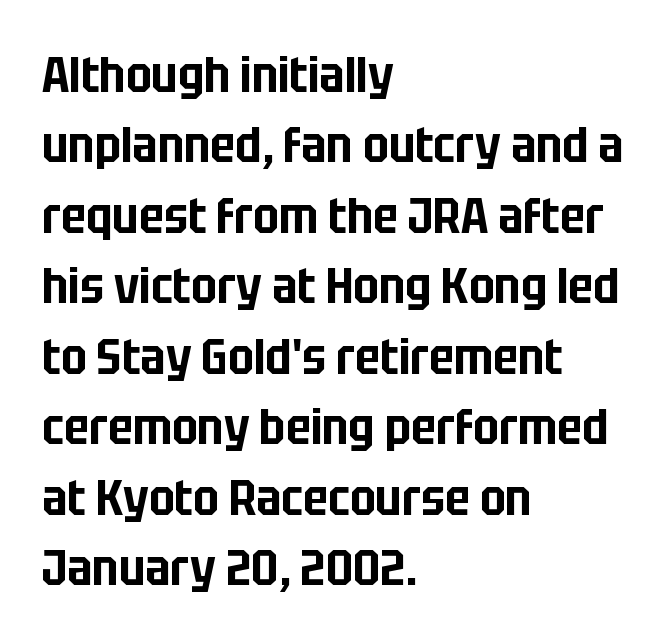
Q: Is the text italic (slanted)? A: No, it is upright.
Q: Is the typeface a serif or a sans-serif typeface? A: Sans-serif.
Q: Is the text underlined? A: No.
Q: How is the paragraph aligned? A: Left-aligned.
Q: Is the spacing between letters normal or unusually wide? A: Normal.
Q: Is the spacing between lines tight, normal or loose? A: Normal.
Q: Width (condensed, normal, or wide)? A: Condensed.
Q: Stroke contrast? A: Low.
Q: x-height? A: Large.
Q: Monospaced? A: No.
